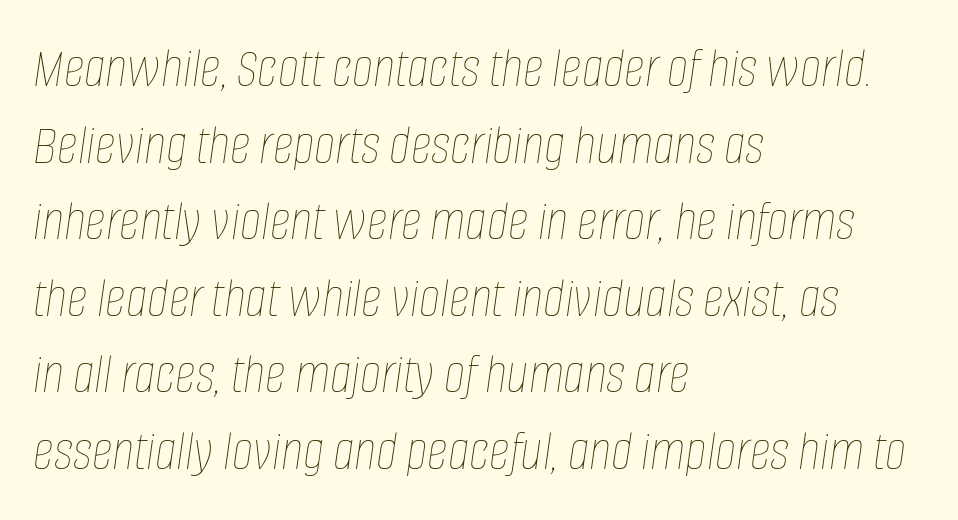
These lines are set flush left with a ragged right edge. No heavy texture on the line: the type isn't bold. What's the leading like? Ordinary, nothing unusual. Varying glyph widths throughout — classic text-font behaviour. This rendering leaves character spacing at its baseline value.
